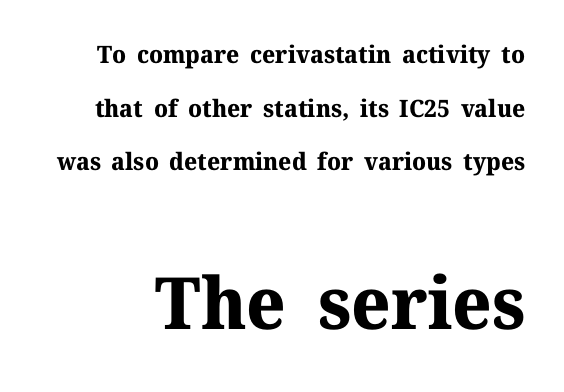
The image shows 72 px bold serif type, upright; set loose line spacing (2.23x), normal letter spacing, not underlined; the second (bottom) block is 3.0x larger; medium stroke contrast and a medium x-height.
